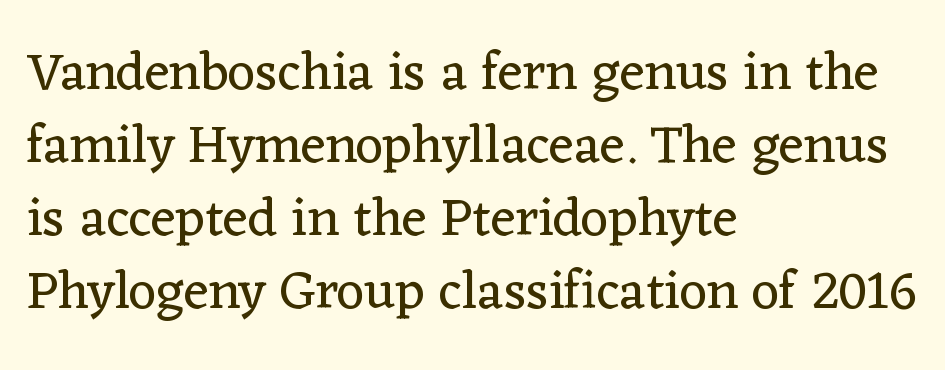
Q: Is the text bold? A: No.
Q: Is the text italic (slanted)? A: No, it is upright.
Q: Is the typeface a serif or a sans-serif typeface? A: Serif.
Q: Is the text underlined? A: No.
Q: How is the paragraph aligned? A: Left-aligned.
Q: Is the spacing between letters normal or unusually wide? A: Normal.
Q: Is the spacing between lines tight, normal or loose? A: Normal.
Q: Width (condensed, normal, or wide)? A: Normal.
Q: Stroke contrast? A: Low.
Q: x-height? A: Medium.
Q: Monospaced? A: No.
